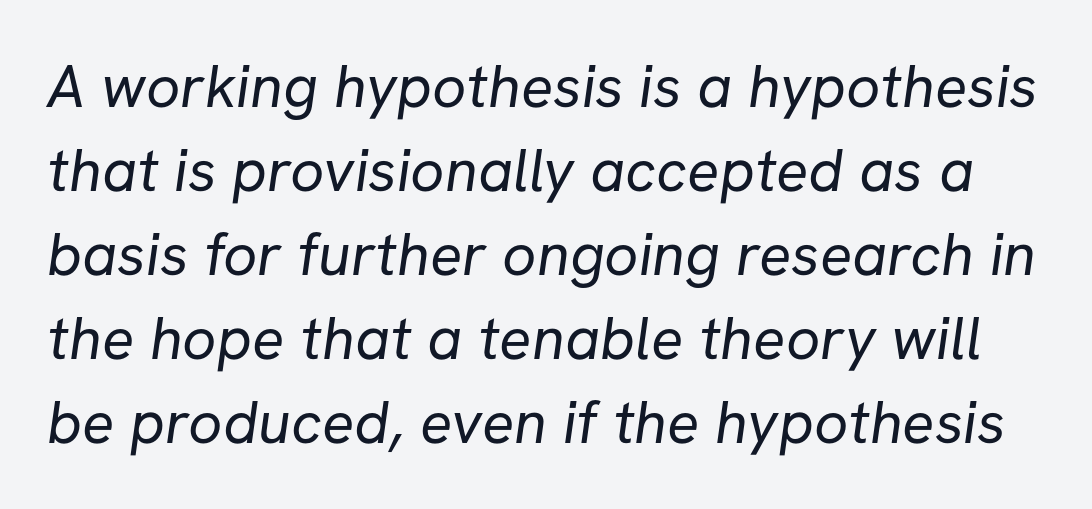
Rows of type keep a routine distance in the vertical direction. A clean baseline with only descenders dipping below it. These lines are composed in type without serifs. Do the characters align in a grid? No, the font is proportional. Caption: standard tracking, unaltered.
